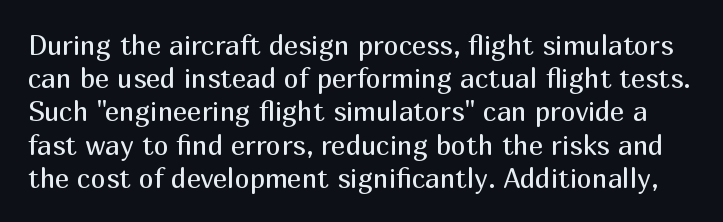
{"italic": "no", "bold": "no", "underline": "no", "line_spacing_ratio": 1.23, "letter_spacing": "normal", "letter_spacing_em": 0.0, "glyph_px": 27}
